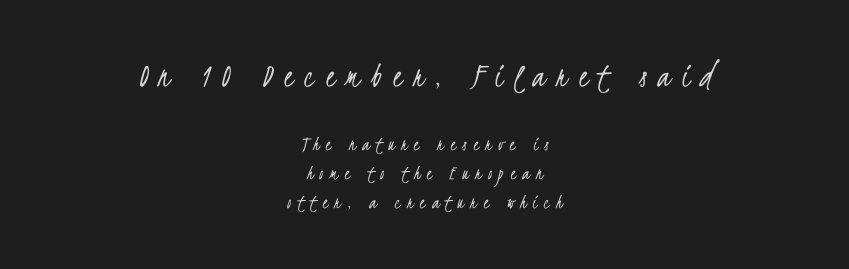
The image shows 36 px light, condensed sans-serif type; set centered, normal line spacing (1.37x), unusually wide letter spacing (+0.31 em), not underlined; the first (top) block is 1.71x larger; low stroke contrast and a small x-height.
